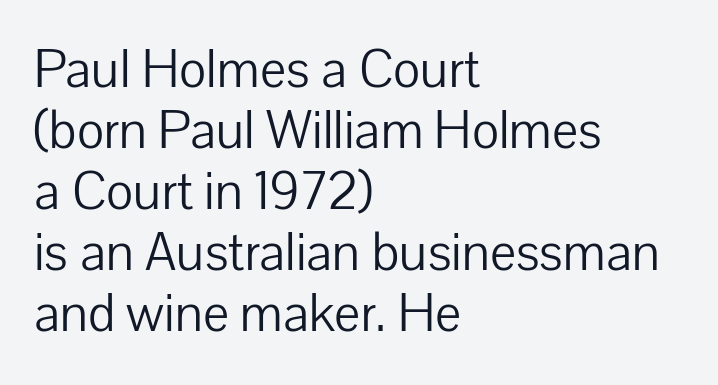
The image shows 55 px light sans-serif type, upright; set left-aligned, tight line spacing (1.11x), normal letter spacing, not underlined; low stroke contrast and a medium x-height.
